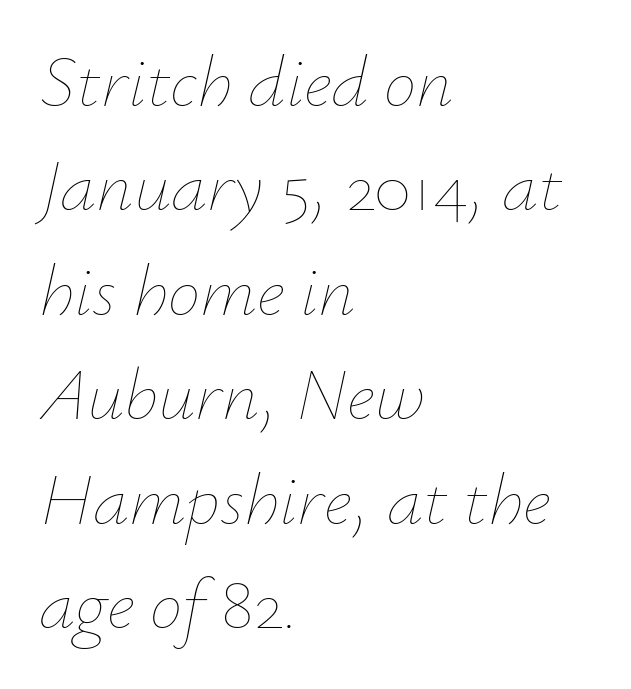
Q: Is the text bold? A: No.
Q: Is the text italic (slanted)? A: Yes, it leans right by about 12 degrees.
Q: Is the text underlined? A: No.
Q: How is the paragraph aligned? A: Left-aligned.
Q: Is the spacing between letters normal or unusually wide? A: Normal.
Q: Is the spacing between lines tight, normal or loose? A: Normal.
Q: Width (condensed, normal, or wide)? A: Normal.
Q: Stroke contrast? A: Low.
Q: x-height? A: Small.
Q: Monospaced? A: No.
